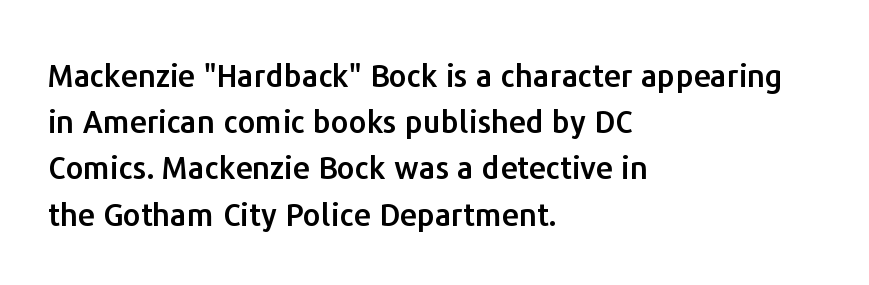
The image shows 31 px sans-serif type, upright; set left-aligned, normal line spacing (1.49x), normal letter spacing, not underlined; low stroke contrast and a medium x-height.
